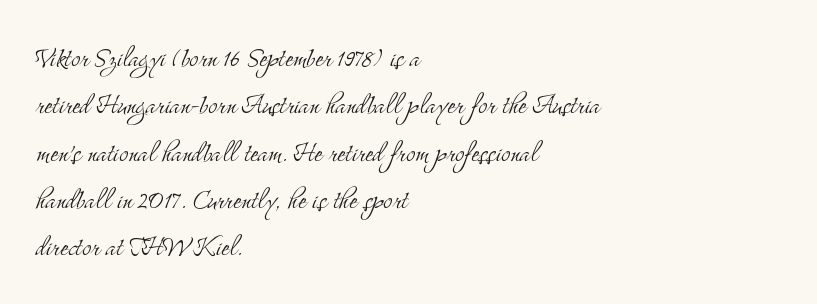
The image shows 34 px light, condensed serif type; set left-aligned, normal line spacing (1.39x), normal letter spacing, not underlined; medium stroke contrast and a small x-height.
